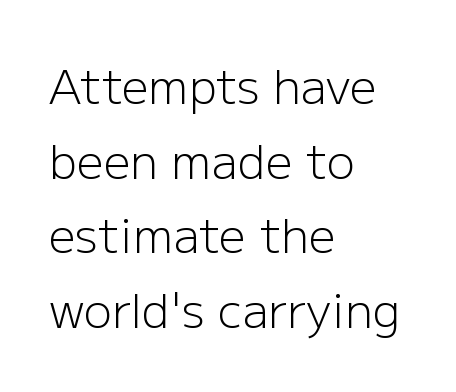
The image shows 47 px light sans-serif type, upright; set left-aligned, normal line spacing (1.59x), normal letter spacing, not underlined; low stroke contrast and a medium x-height.
